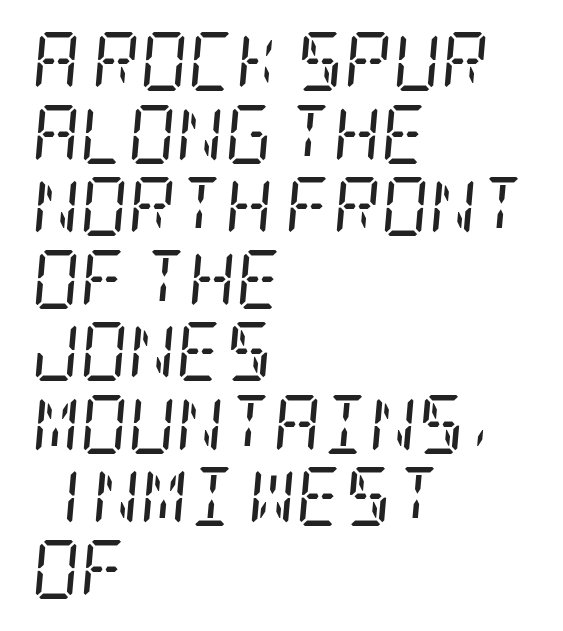
In terms of letterspacing, this is plain default setting. Would a proofreader flag this as italicized? Yes. Type style note: has serifs. The paragraph shown leans on its left margin. Stem width sits at or under what a default text font uses.
